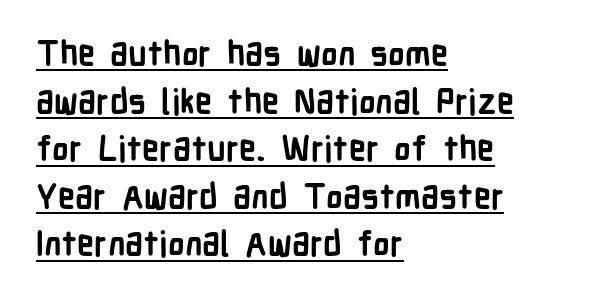
Weight: bold. The face used here is proportionally spaced, like ordinary book or web type. Casual observation: everything's shoved over to the left. Somebody hit Ctrl+U on this one — the words are underlined. Nothing unusual about the tracking: characters are spaced as the font intends. I'd call this a sans setting — the letters go barefoot.
